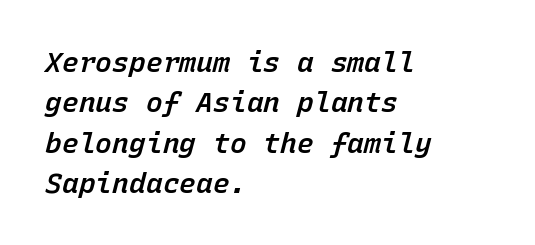
The image shows 28 px semibold type, italic (leaning right), monospaced; set left-aligned, normal line spacing (1.44x), normal letter spacing, not underlined; low stroke contrast and a medium x-height.
